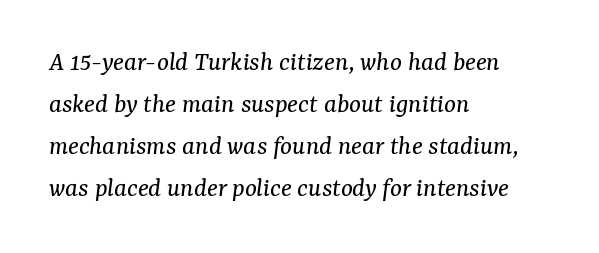
Q: Is the text bold? A: No.
Q: Is the text italic (slanted)? A: Yes, it leans right by about 7 degrees.
Q: Is the typeface a serif or a sans-serif typeface? A: Serif.
Q: Is the text underlined? A: No.
Q: How is the paragraph aligned? A: Left-aligned.
Q: Is the spacing between letters normal or unusually wide? A: Normal.
Q: Is the spacing between lines tight, normal or loose? A: Normal.
Q: Width (condensed, normal, or wide)? A: Normal.
Q: Stroke contrast? A: Medium.
Q: x-height? A: Medium.
Q: Monospaced? A: No.
